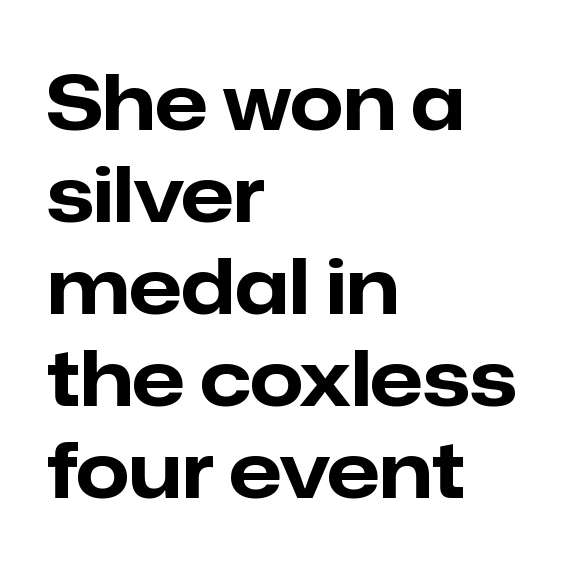
{"serif": "no", "italic": "no", "bold": "yes", "weight": "bold", "width": "normal", "stroke_contrast": "low", "x_height": "medium", "monospaced": "no", "underline": "no", "align": "left", "line_spacing_ratio": 1.21, "letter_spacing": "normal", "letter_spacing_em": 0.0, "glyph_px": 76}
